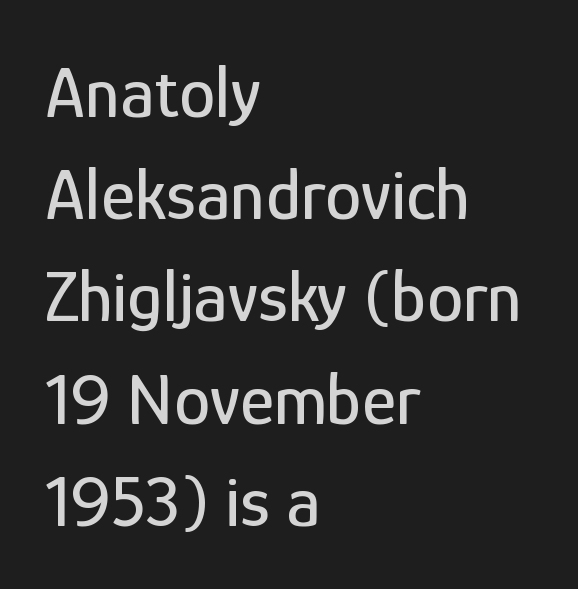
This is roman type, the default non-slanted kind. The specimen omits any rule beneath the text block's lines. Words appear dense and cohesive because spacing is normal. Here the designer chose a conventional face with non-uniform glyph widths. This sample keeps an unexceptional amount of space between lines.
